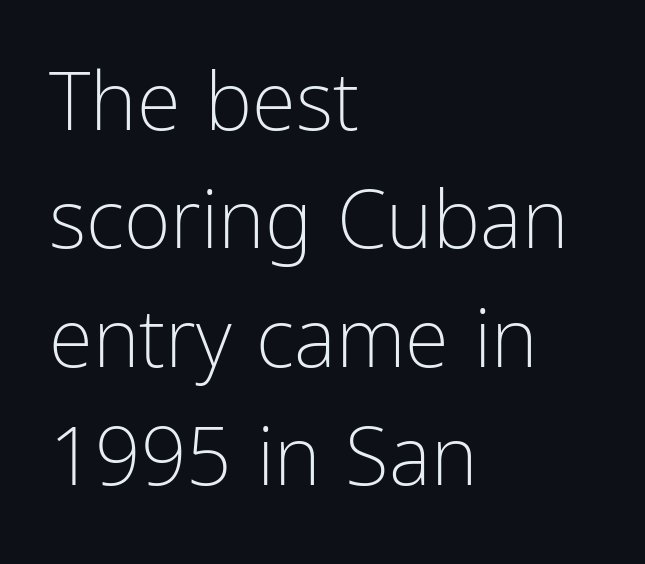
{"serif": "no", "italic": "no", "bold": "no", "weight": "light", "width": "condensed", "stroke_contrast": "low", "x_height": "medium", "monospaced": "no", "underline": "no", "align": "left", "line_spacing": "normal", "line_spacing_ratio": 1.48, "letter_spacing": "normal", "letter_spacing_em": 0.0, "glyph_px": 80}
